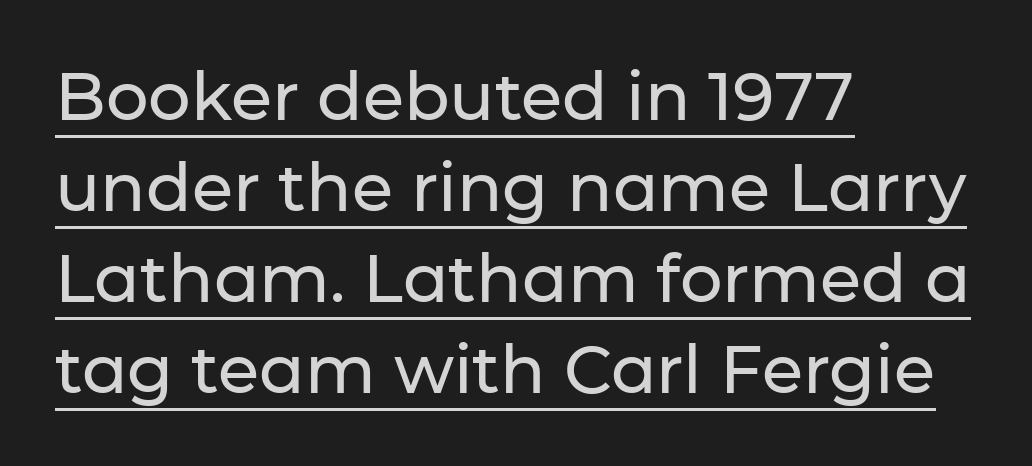
This is the regular roman posture of the typeface. Somebody hit Ctrl+U on this one — the words are underlined. How are the letters spaced? Ordinarily, with no added tracking. Each letter keeps its own natural width here, so spacing adapts to shape.
